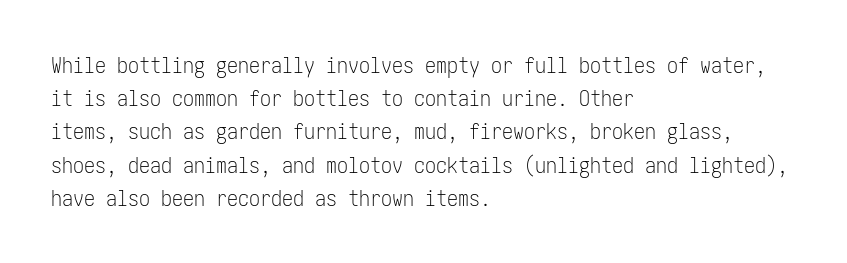
Tall strokes in this sample are plumb rather than angled. Weight: regular or lighter. Tracking value appears to be zero — textbook default spacing. The passage shown stacks its lines at a standard gap. The lines in this sample share a left origin and differ only in where they stop. Anything drawn beneath the words? Only blank space.
